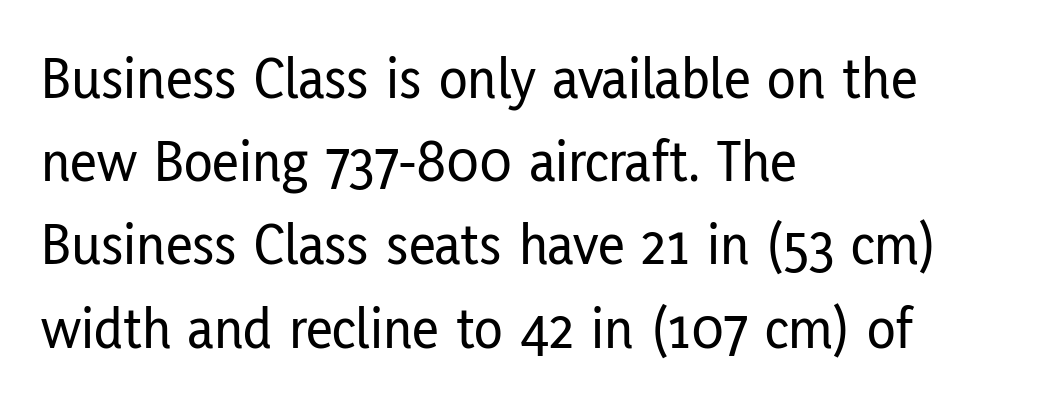
The image shows 59 px condensed sans-serif type, upright; set left-aligned, normal line spacing (1.41x), normal letter spacing, not underlined; low stroke contrast and a medium x-height.
